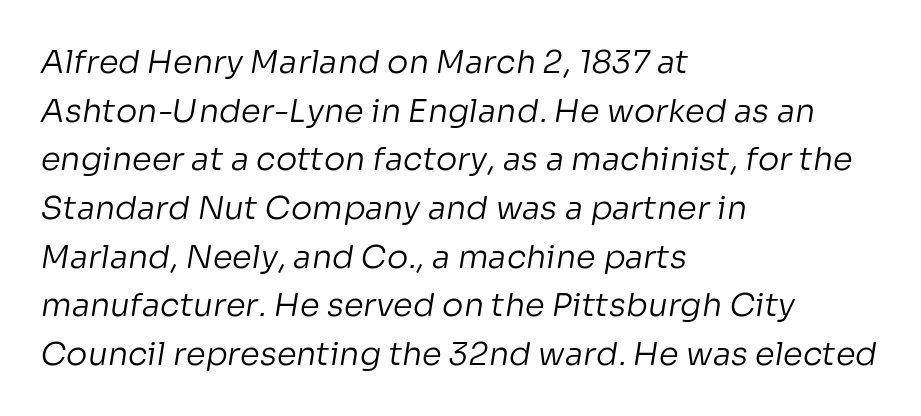
The image shows 32 px regular-weight sans-serif type; set left-aligned, normal line spacing (1.52x), normal letter spacing, not underlined; low stroke contrast and a medium x-height.
